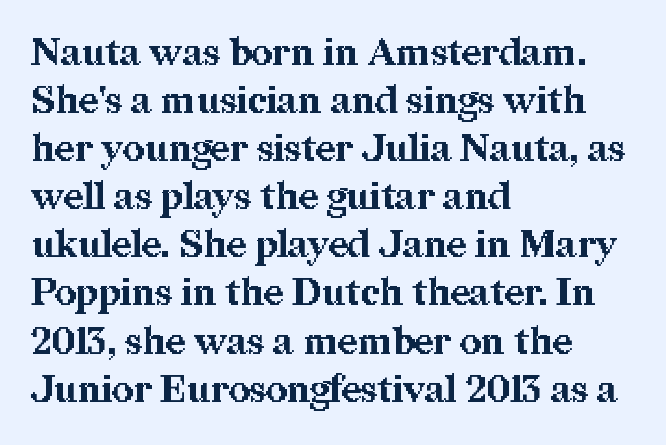
{"serif": "yes", "italic": "no", "bold": "yes", "weight": "bold", "width": "normal", "stroke_contrast": "medium", "x_height": "medium", "monospaced": "no", "underline": "no", "align": "left", "line_spacing": "normal", "line_spacing_ratio": 1.3, "letter_spacing": "normal", "letter_spacing_em": 0.0, "glyph_px": 37}
